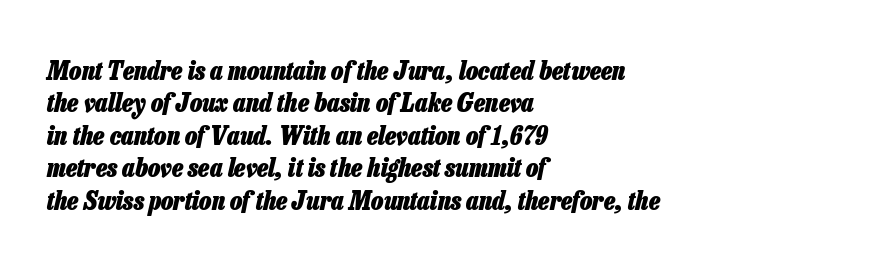
Q: Is the text bold? A: Yes.
Q: Is the text italic (slanted)? A: Yes, it leans right by about 13 degrees.
Q: Is the text underlined? A: No.
Q: How is the paragraph aligned? A: Left-aligned.
Q: Is the spacing between letters normal or unusually wide? A: Normal.
Q: Is the spacing between lines tight, normal or loose? A: Normal.
